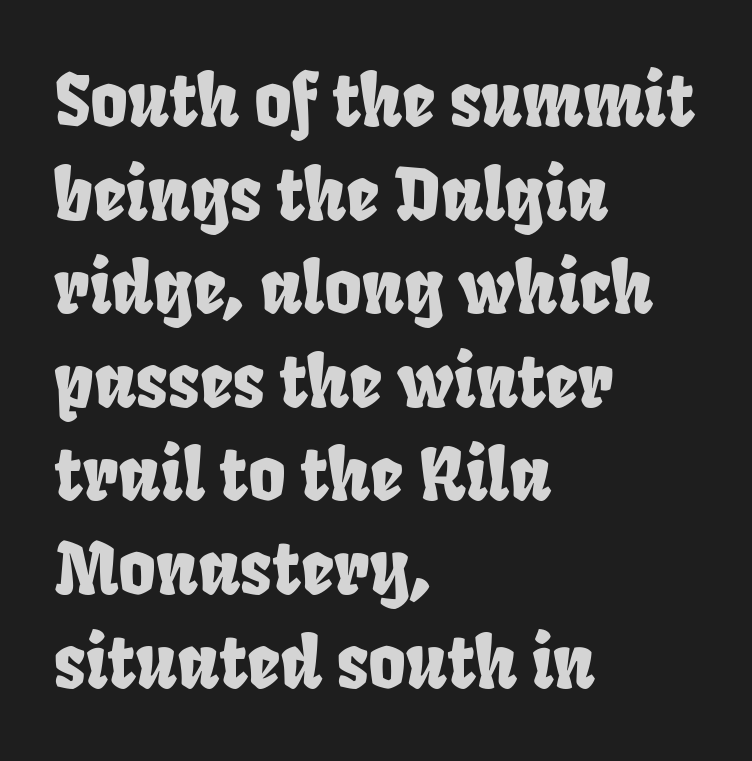
{"serif": "no", "width": "condensed", "stroke_contrast": "low", "x_height": "large", "monospaced": "no", "underline": "no", "align": "left", "line_spacing": "normal", "line_spacing_ratio": 1.3, "letter_spacing": "normal", "letter_spacing_em": 0.0, "glyph_px": 72}
